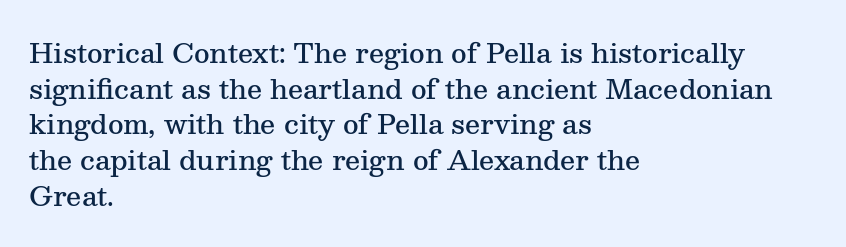
The image shows 27 px text type, upright; set left-aligned, normal line spacing (1.32x), normal letter spacing, not underlined.
